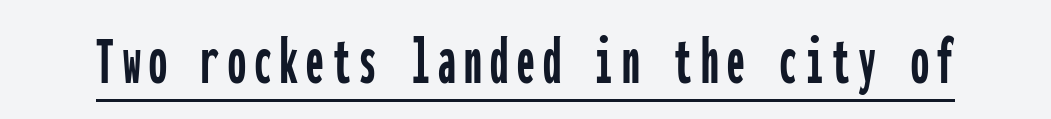
Notice how a bar underscores the lettering throughout. The axis of the letterforms is exactly vertical. A sans-serif font was chosen for this passage. Think of a typewriter: that constant character pitch is what you see here.
